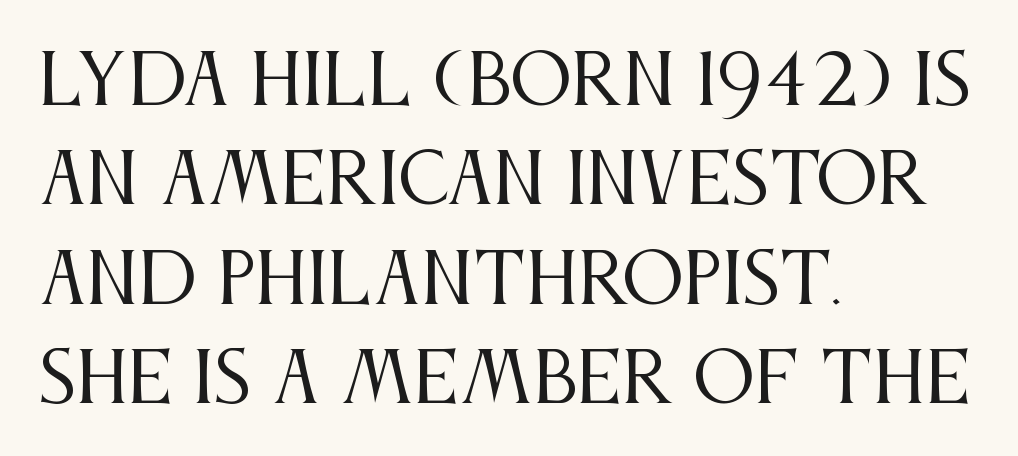
{"serif": "yes", "italic": "no", "bold": "no", "weight": "regular", "width": "condensed", "stroke_contrast": "medium", "x_height": "large", "monospaced": "no", "underline": "no", "align": "left", "line_spacing": "normal", "line_spacing_ratio": 1.44, "letter_spacing": "normal", "letter_spacing_em": 0.0, "glyph_px": 69}
